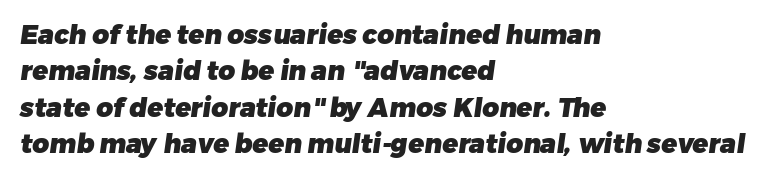
{"bold": "yes", "underline": "no", "align": "left", "line_spacing": "normal", "line_spacing_ratio": 1.4, "letter_spacing": "normal", "letter_spacing_em": 0.0, "glyph_px": 26}
